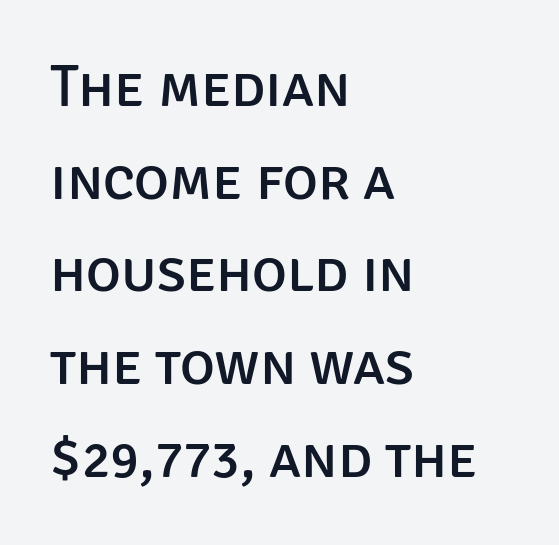
The image shows 59 px sans-serif type, upright; set left-aligned, normal line spacing (1.57x), normal letter spacing, not underlined; low stroke contrast and a large x-height.
